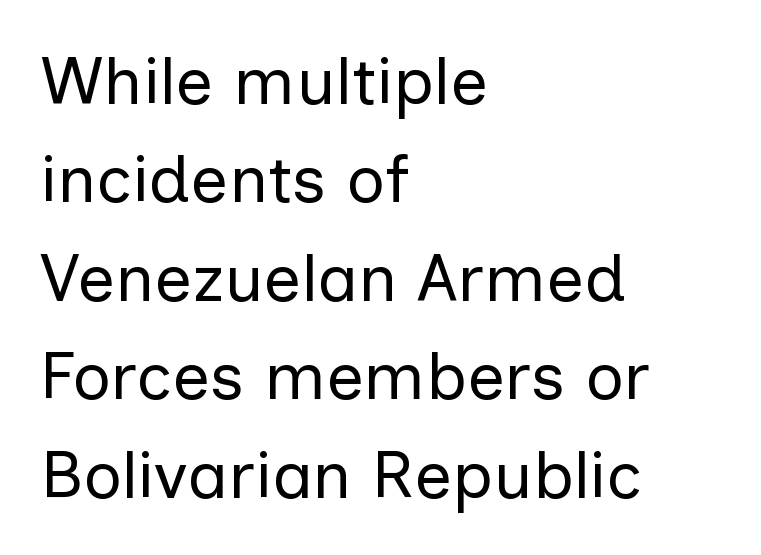
Q: Is the text bold? A: No.
Q: Is the text italic (slanted)? A: No, it is upright.
Q: Is the typeface a serif or a sans-serif typeface? A: Sans-serif.
Q: Is the text underlined? A: No.
Q: How is the paragraph aligned? A: Left-aligned.
Q: Is the spacing between letters normal or unusually wide? A: Normal.
Q: Is the spacing between lines tight, normal or loose? A: Normal.
Q: Width (condensed, normal, or wide)? A: Normal.
Q: Stroke contrast? A: Low.
Q: x-height? A: Medium.
Q: Monospaced? A: No.
